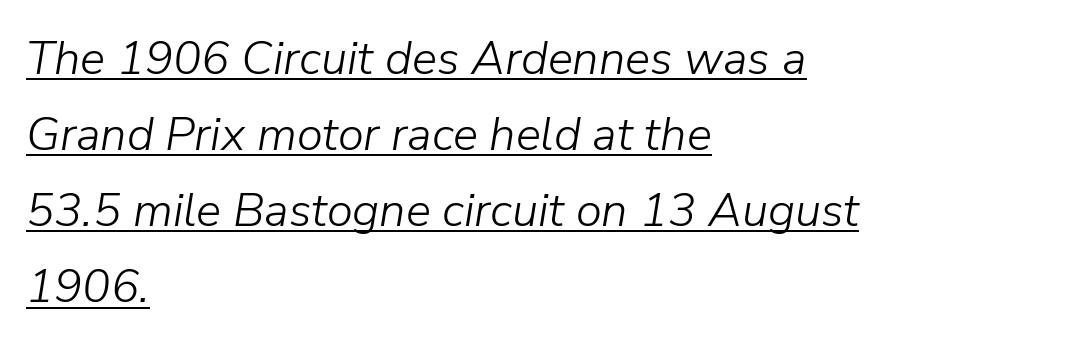
{"italic": "yes", "lean": "right", "slant_degrees": 9, "bold": "no", "weight": "light", "width": "normal", "stroke_contrast": "low", "x_height": "medium", "monospaced": "no", "underline": "yes", "align": "left", "line_spacing": "normal", "line_spacing_ratio": 1.62, "letter_spacing": "normal", "letter_spacing_em": 0.0, "glyph_px": 47}
